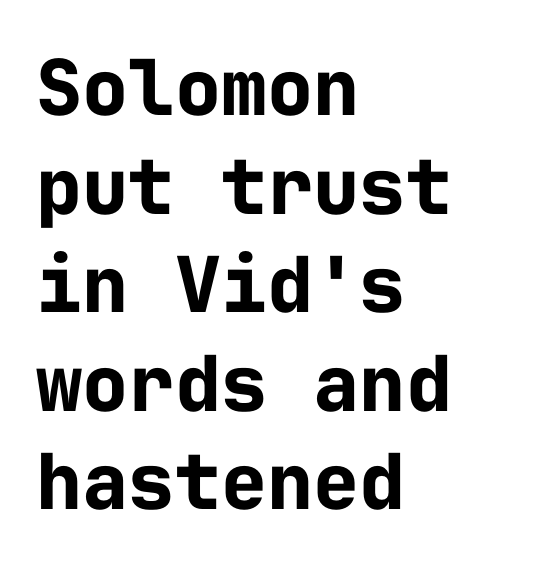
Characters remain perfectly vertical along every line. The passage shown stacks its lines at a standard gap. Nope, no serifs anywhere on these letters. Characters follow at the spacing the type designer built in. Where is the straight margin? On the left.
